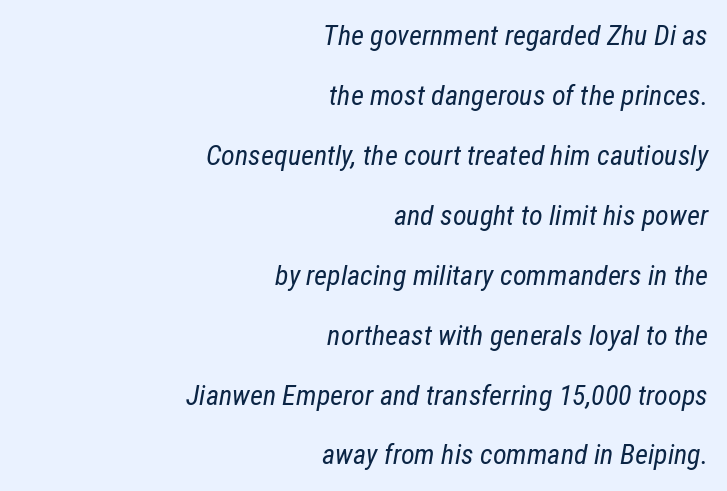
Students, observe: this is what heavily led, spacious text looks like. You could not count columns in this text — the font is proportionally spaced. Weight class: somewhere from thin through regular. In CSS terms this would be text-align: right. Just letters on the line, the space beneath them empty.
